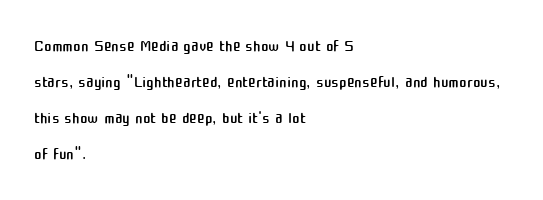
The foot of each line stays bare and open. It's the straight-up-and-down kind of type. The gaps between neighbouring characters are ordinary and unremarkable. A normal amount of white space separates one row of letters from the next. Typeset ragged right — the left edge is the straight one. Is the stroke heavy? The answer is a plain regular-or-lighter.
